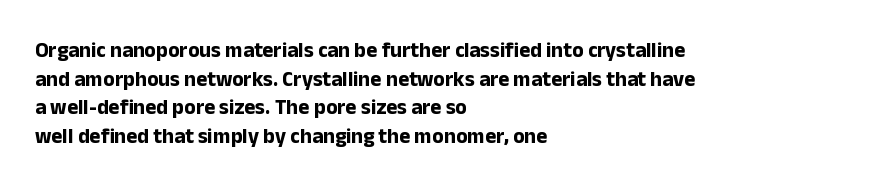
{"italic": "no", "bold": "yes", "underline": "no", "align": "left", "line_spacing": "normal", "line_spacing_ratio": 1.36, "letter_spacing": "normal", "letter_spacing_em": 0.0, "glyph_px": 21}
